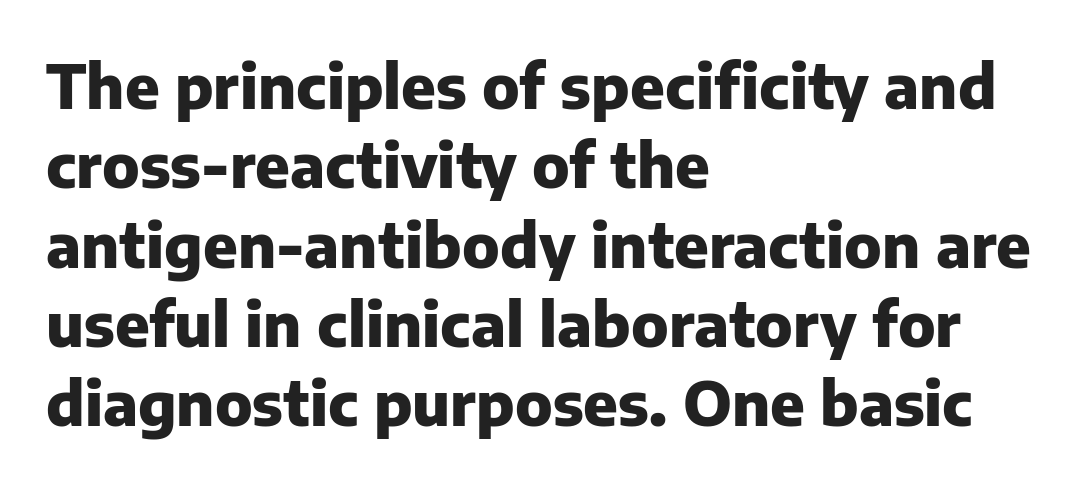
Q: Is the text bold? A: Yes.
Q: Is the text italic (slanted)? A: No, it is upright.
Q: Is the typeface a serif or a sans-serif typeface? A: Sans-serif.
Q: Is the text underlined? A: No.
Q: How is the paragraph aligned? A: Left-aligned.
Q: Is the spacing between letters normal or unusually wide? A: Normal.
Q: Is the spacing between lines tight, normal or loose? A: Normal.
Q: Width (condensed, normal, or wide)? A: Normal.
Q: Stroke contrast? A: Low.
Q: x-height? A: Medium.
Q: Monospaced? A: No.
